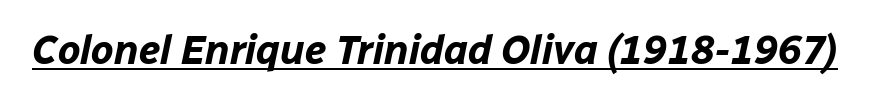
Each word holds together tightly as a unit, with standard inter-letter gaps. Slanted lettering throughout. Beneath each row of characters lies a ruled line. Varying glyph widths throughout — classic text-font behaviour.
